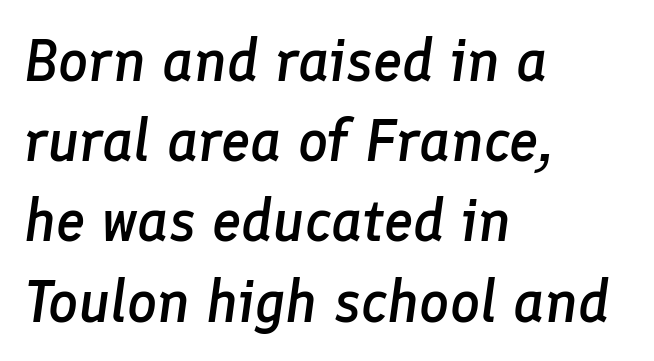
Q: Is the text bold? A: Semi-bold.
Q: Is the text italic (slanted)? A: Yes, it leans right by about 8 degrees.
Q: Is the text underlined? A: No.
Q: How is the paragraph aligned? A: Left-aligned.
Q: Is the spacing between letters normal or unusually wide? A: Normal.
Q: Is the spacing between lines tight, normal or loose? A: Normal.
Q: Width (condensed, normal, or wide)? A: Normal.
Q: Stroke contrast? A: Low.
Q: x-height? A: Medium.
Q: Monospaced? A: No.
